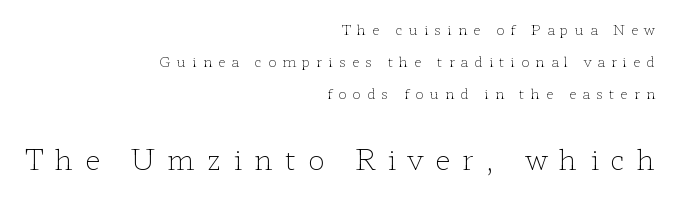
Bare-footed words on every line. The line texture is sparse and dotted thanks to wide tracking. Vertical strokes here are truly vertical. You could not count columns in this text — the font is proportionally spaced.
